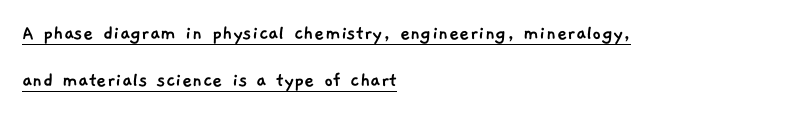
{"underline": "yes", "align": "left", "line_spacing": "loose", "line_spacing_ratio": 2.14, "letter_spacing": "normal", "letter_spacing_em": 0.0, "glyph_px": 22}
